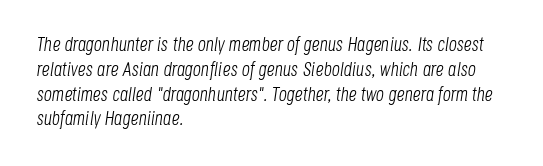
{"italic": "yes", "lean": "right", "slant_degrees": 8, "bold": "no", "underline": "no", "align": "left", "line_spacing_ratio": 1.24, "letter_spacing": "normal", "letter_spacing_em": 0.0, "glyph_px": 20}
